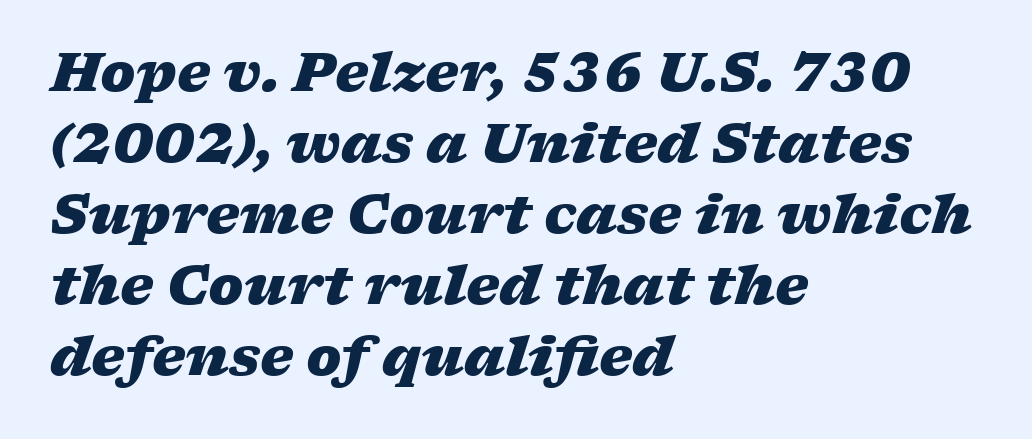
The image shows 53 px heavy, wide type, italic (leaning right); set left-aligned, normal line spacing (1.34x), normal letter spacing, not underlined; low stroke contrast and a medium x-height.
